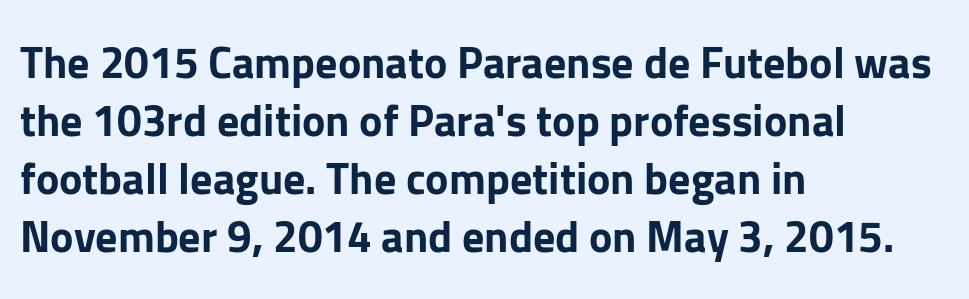
Do the letters lean? They stand straight. Think of a printed novel: that variable character pitch is what you see here. The line texture is even and compact thanks to regular tracking. Is there much room between lines? A standard amount, neither cramped nor airy. Horizontally, the lines are justified to the leading edge only. Is the type bold? Yes — the strokes are clearly thick and heavy.
